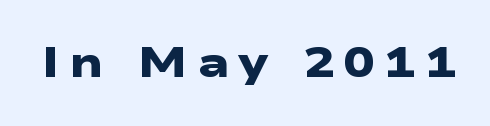
Q: Is the text bold? A: Yes.
Q: Is the typeface a serif or a sans-serif typeface? A: Sans-serif.
Q: Is the text underlined? A: No.
Q: Is the spacing between letters normal or unusually wide? A: Unusually wide.
Q: Width (condensed, normal, or wide)? A: Wide.
Q: Stroke contrast? A: Low.
Q: x-height? A: Medium.
Q: Monospaced? A: No.
